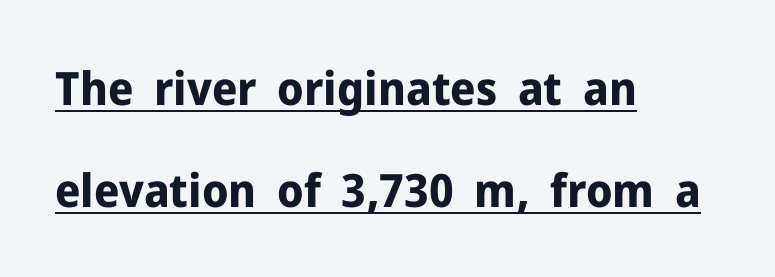
The image shows 46 px bold sans-serif type, upright; set left-aligned, loose line spacing (2.22x), normal letter spacing, underlined; low stroke contrast and a medium x-height.
